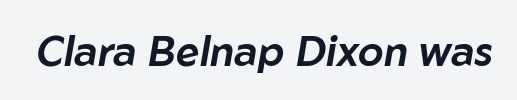
The image shows 41 px text type, italic (leaning right); set normal letter spacing, not underlined; low stroke contrast and a medium x-height.
